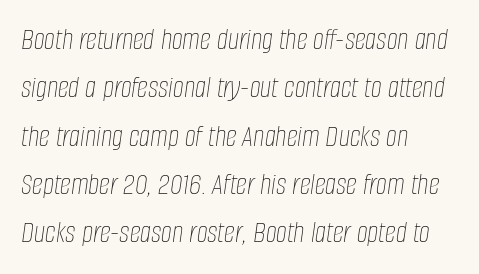
{"italic": "yes", "lean": "right", "slant_degrees": 8, "bold": "no", "weight": "thin", "width": "condensed", "stroke_contrast": "low", "x_height": "large", "monospaced": "no", "underline": "no", "align": "left", "line_spacing": "normal", "line_spacing_ratio": 1.56, "letter_spacing": "normal", "letter_spacing_em": 0.0, "glyph_px": 31}
